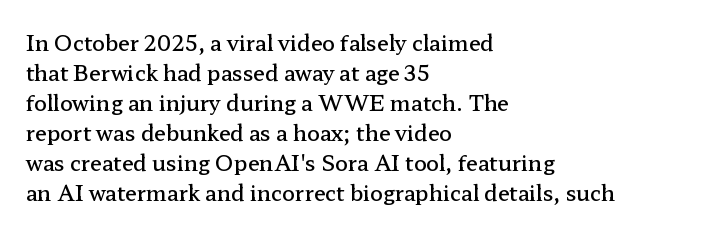
What weight is shown? A semibold, between regular and bold. Nobody touched the tracking dial on this one. This sample keeps an unexceptional amount of space between lines. The typography opts for an upright posture over an oblique one. These lines stack with their left ends in a neat column. The specimen omits any rule beneath the text block's lines.
